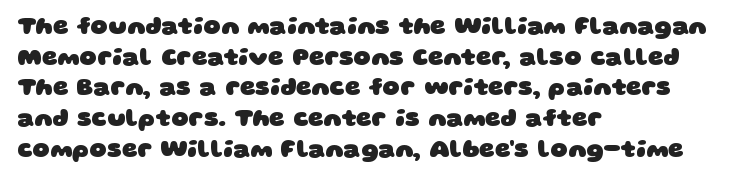
Line starts are locked; line ends wander. Underlining? Definitely not there. Is there much room between lines? A standard amount, neither cramped nor airy. You'd pick this weight for a headline — it's a proper bold.
